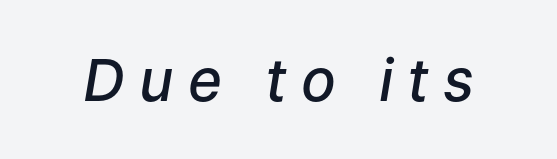
{"italic": "yes", "lean": "right", "slant_degrees": 9, "bold": "semi", "weight": "semibold", "width": "normal", "stroke_contrast": "low", "x_height": "medium", "monospaced": "no", "underline": "no", "letter_spacing": "wide", "letter_spacing_em": 0.24, "glyph_px": 58}
